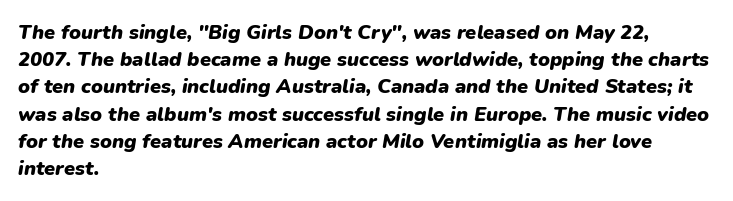
Bare-footed words on every line. The strokes are fattened all the way to bold. Compared with typical paragraphs, the rows here are spaced about the same. If you drew a ruler down the left edge, every line would touch it. Looking at the ascenders, they clearly lean. Compared with typical body copy, the letter spacing here is the same.
